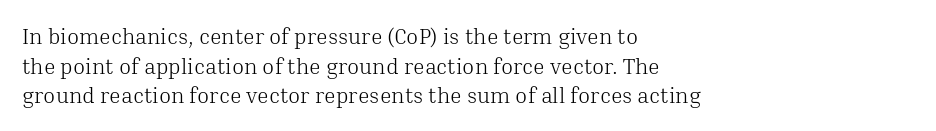
The image shows 22 px text type, upright; set left-aligned, normal line spacing (1.35x), normal letter spacing, not underlined.
